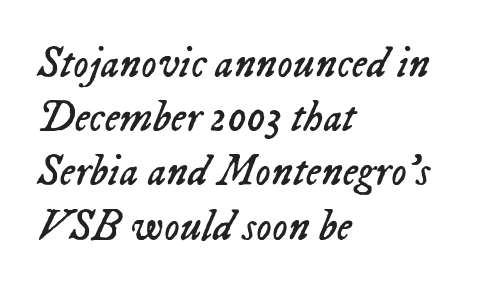
{"italic": "yes", "lean": "right", "slant_degrees": 23, "bold": "no", "weight": "regular", "width": "normal", "stroke_contrast": "low", "x_height": "medium", "monospaced": "no", "underline": "no", "align": "left", "line_spacing": "normal", "line_spacing_ratio": 1.26, "letter_spacing": "normal", "letter_spacing_em": 0.0, "glyph_px": 43}
